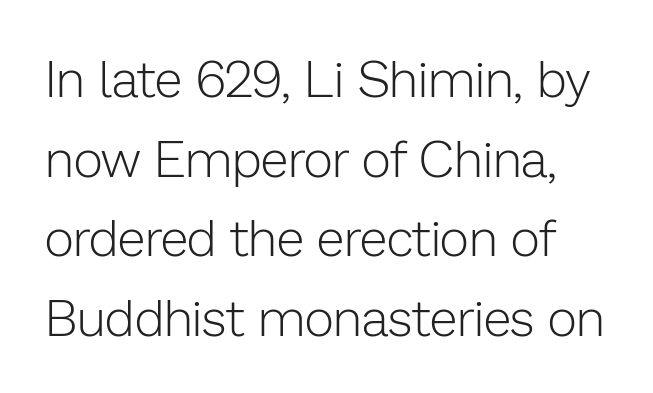
The image shows 51 px light sans-serif type, upright; set normal line spacing (1.56x), normal letter spacing, not underlined; low stroke contrast and a medium x-height.
